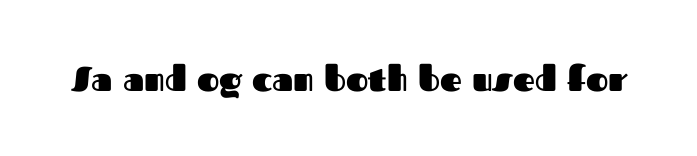
Glyph-to-glyph distance matches everyday printed text. Font category for this specimen: sans-serif. The baseline area is clear. This is heavy type, rendered in bold. Character widths vary here, with narrow letters taking less room than wide ones. Every character sits straight up, as roman type does.
